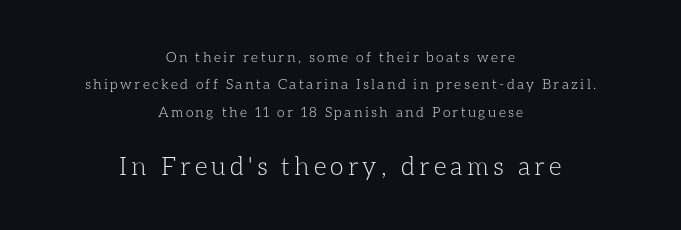
Q: Is the text bold? A: No.
Q: Is the text italic (slanted)? A: No, it is upright.
Q: Is the text underlined? A: No.
Q: How is the paragraph aligned? A: Centered.
Q: Is the spacing between lines tight, normal or loose? A: Loose.
Q: Which block of text is set in a larger size, the first (top) or the second (bottom)? A: The second (bottom) one.
